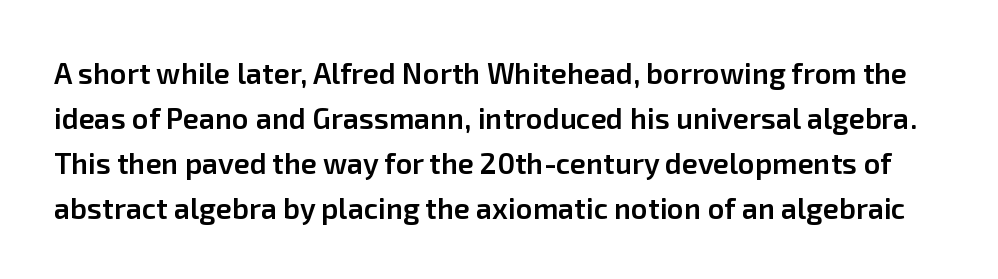
{"serif": "no", "italic": "no", "bold": "semi", "weight": "semibold", "width": "normal", "stroke_contrast": "low", "x_height": "medium", "monospaced": "no", "underline": "no", "line_spacing": "normal", "line_spacing_ratio": 1.55, "letter_spacing": "normal", "letter_spacing_em": 0.0, "glyph_px": 29}
